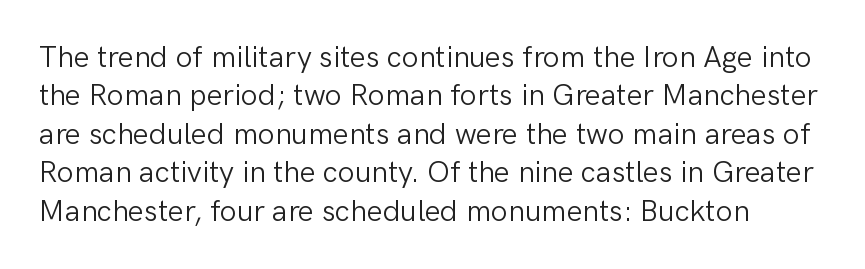
Does extra space separate the letters? No, they use regular spacing. Bare-footed words on every line. Is this a heavy cut? Hardly; it is regular or lighter. Posture: vertical.
